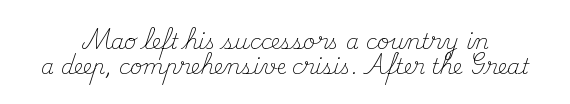
Q: Is the text bold? A: No.
Q: Is the text italic (slanted)? A: Yes.
Q: Is the text underlined? A: No.
Q: Is the spacing between letters normal or unusually wide? A: Normal.
